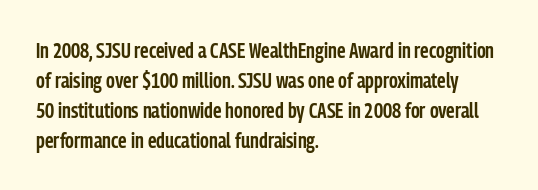
{"italic": "no", "bold": "semi", "underline": "no", "align": "left", "line_spacing": "normal", "line_spacing_ratio": 1.37, "letter_spacing": "normal", "letter_spacing_em": 0.0, "glyph_px": 22}
